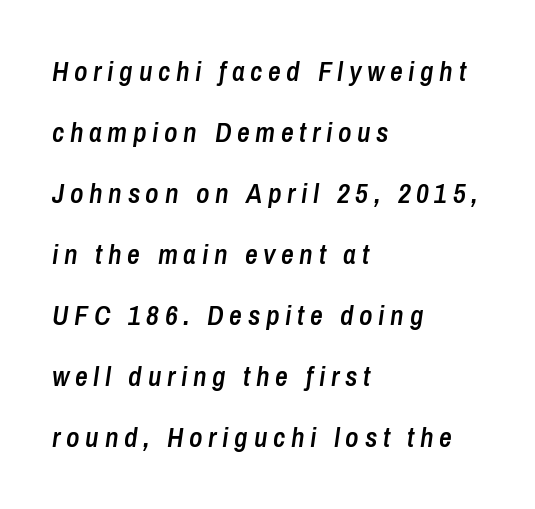
Q: Is the text bold? A: Semi-bold.
Q: Is the text italic (slanted)? A: Yes, it leans right by about 8 degrees.
Q: Is the text underlined? A: No.
Q: How is the paragraph aligned? A: Left-aligned.
Q: Is the spacing between letters normal or unusually wide? A: Unusually wide.
Q: Is the spacing between lines tight, normal or loose? A: Loose.
Q: Width (condensed, normal, or wide)? A: Condensed.
Q: Stroke contrast? A: Low.
Q: x-height? A: Medium.
Q: Monospaced? A: No.
